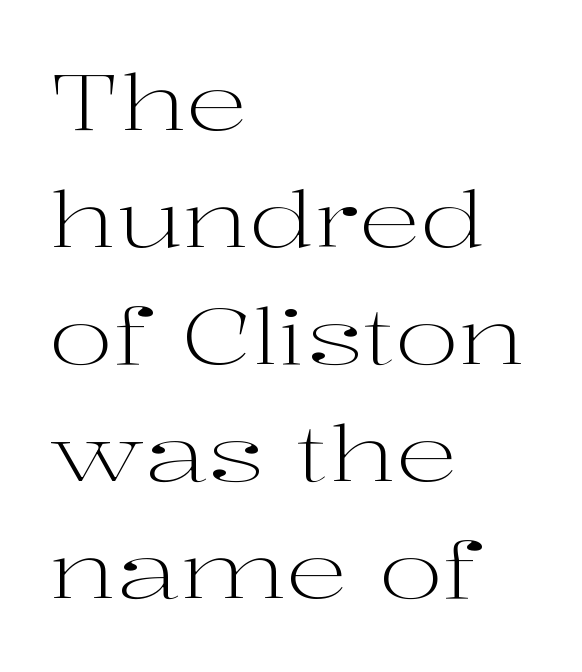
Here the glyphs are tracked normally, forming tight word shapes. Summary of weight: not heavy and not bold. Caption: multi-line text, flush left, ragged right. The designer left line spacing at the default. Unmarked baselines from the first word to the last.
